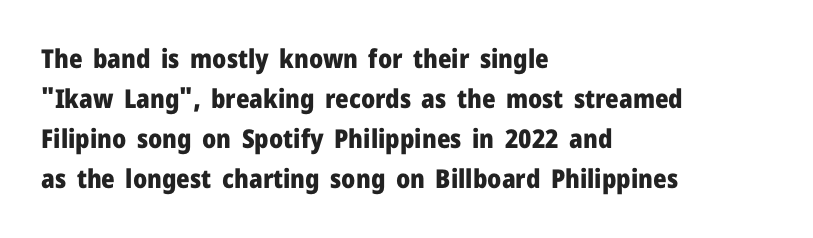
{"italic": "no", "bold": "yes", "underline": "no", "align": "left", "line_spacing": "normal", "line_spacing_ratio": 1.54, "letter_spacing": "normal", "letter_spacing_em": 0.0, "glyph_px": 26}
